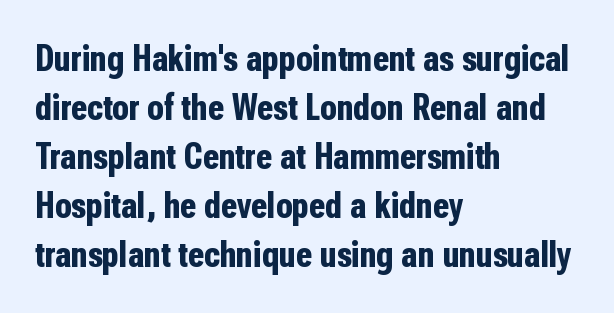
The letters advance in unequal steps, a hallmark of proportional type. Nobody touched the tracking dial on this one. Classification — sans serif. These words are printed bold, with thick strokes throughout. Any mark beneath the type? The region is blank.
